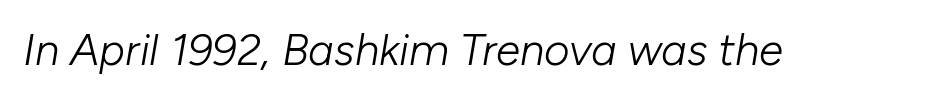
The image shows 44 px light type, italic (leaning right); set normal letter spacing, not underlined; low stroke contrast and a medium x-height.
